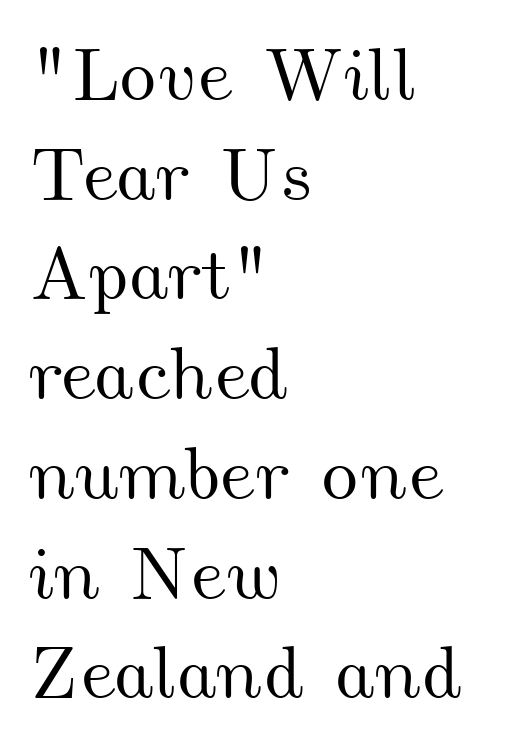
The image shows 75 px wide type; set left-aligned, normal line spacing (1.33x), normal letter spacing, not underlined; medium stroke contrast and a small x-height.
